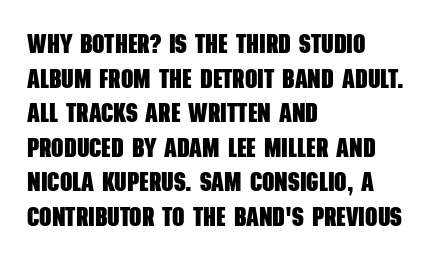
Evenly set lines give the paragraph a standard silhouette. Check under the words: just untouched page. Every letter is thick-stroked: bold, no question. Horizontal alignment here is leftward, the default for most running prose. Observe the ordinary spacing: letters are neighbours, not strangers.
